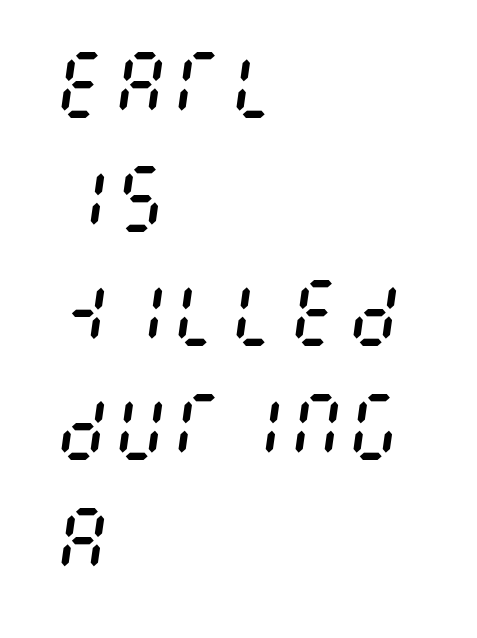
{"italic": "yes", "lean": "right", "slant_degrees": 8, "bold": "no", "weight": "regular", "width": "condensed", "stroke_contrast": "medium", "x_height": "large", "underline": "no", "align": "left", "line_spacing": "normal", "line_spacing_ratio": 1.56, "letter_spacing": "normal", "letter_spacing_em": 0.0, "glyph_px": 73}
